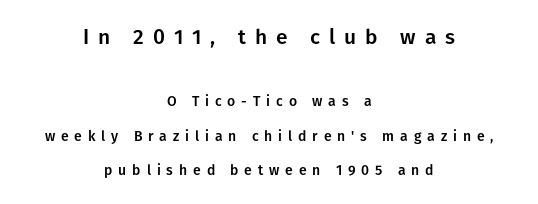
Q: Is the text italic (slanted)? A: No, it is upright.
Q: Is the text underlined? A: No.
Q: How is the paragraph aligned? A: Centered.
Q: Is the spacing between letters normal or unusually wide? A: Unusually wide.
Q: Is the spacing between lines tight, normal or loose? A: Loose.
Q: Which block of text is set in a larger size, the first (top) or the second (bottom)? A: The first (top) one.
